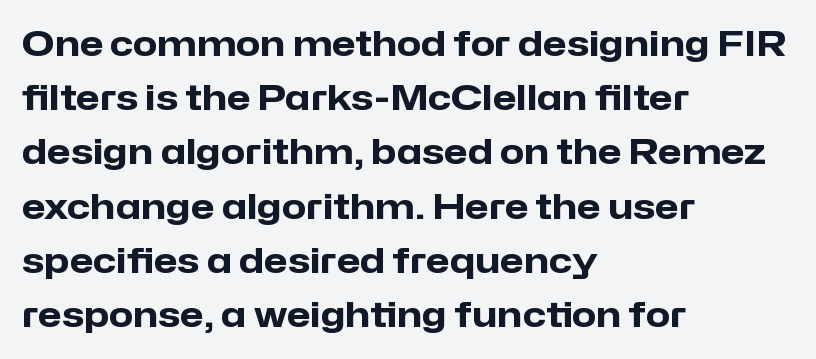
{"serif": "no", "italic": "no", "bold": "yes", "weight": "heavy", "width": "normal", "stroke_contrast": "low", "x_height": "medium", "monospaced": "no", "underline": "no", "align": "left", "line_spacing": "normal", "line_spacing_ratio": 1.55, "letter_spacing": "normal", "letter_spacing_em": 0.0, "glyph_px": 35}
